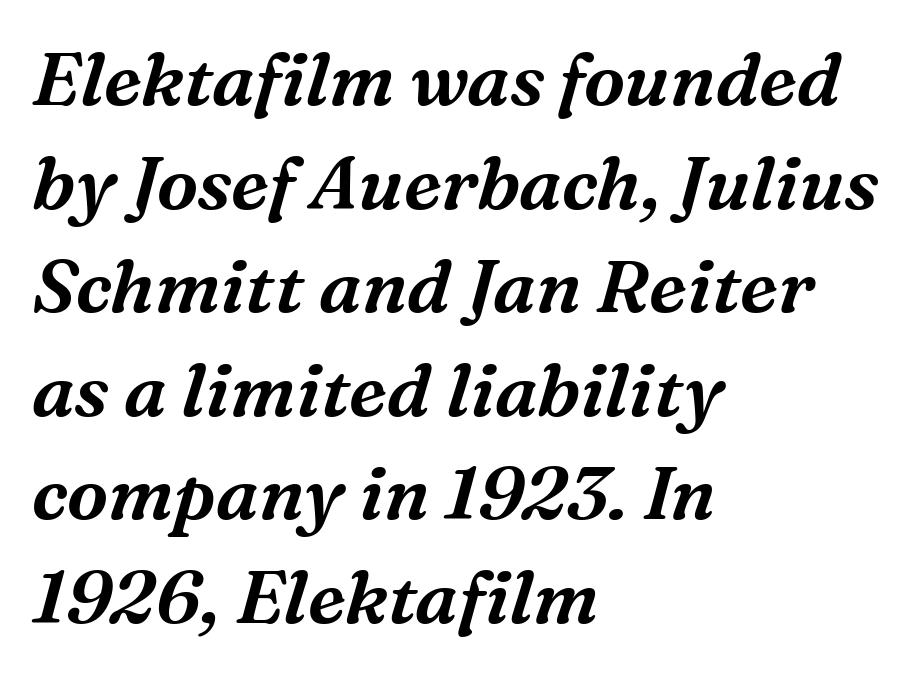
Q: Is the text italic (slanted)? A: Yes, it leans right by about 16 degrees.
Q: Is the typeface a serif or a sans-serif typeface? A: Serif.
Q: Is the text underlined? A: No.
Q: How is the paragraph aligned? A: Left-aligned.
Q: Is the spacing between letters normal or unusually wide? A: Normal.
Q: Is the spacing between lines tight, normal or loose? A: Normal.
Q: Width (condensed, normal, or wide)? A: Normal.
Q: Stroke contrast? A: Medium.
Q: x-height? A: Medium.
Q: Monospaced? A: No.
